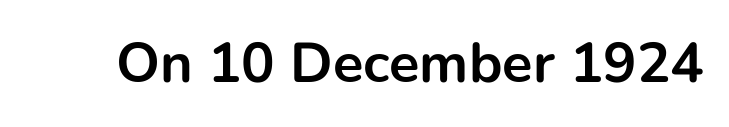
These lines carry a lot of weight — the face is fully bold. Plain, unruled lines of type. Spacing between characters is what you'd get straight out of the box. Style check: upright. These lines are rendered in a variable-pitch font. The typeface chosen for these lines omits serifs.
